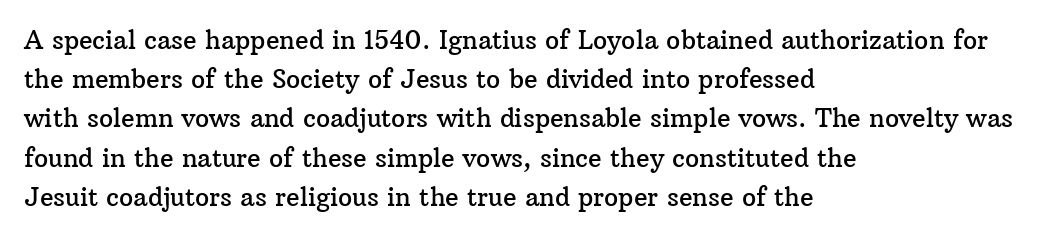
The foot of each line stays bare and open. Upright lettering throughout. Characters follow at the spacing the type designer built in. Line spacing here is normal.
